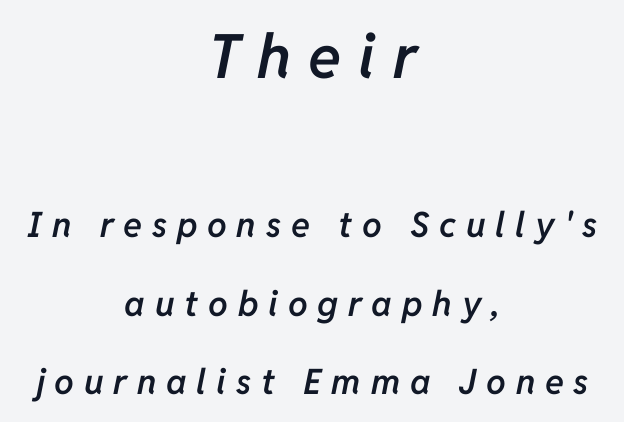
{"italic": "yes", "lean": "right", "slant_degrees": 11, "bold": "semi", "weight": "semibold", "width": "normal", "stroke_contrast": "low", "x_height": "medium", "monospaced": "no", "underline": "no", "align": "center", "line_spacing": "loose", "line_spacing_ratio": 2.24, "letter_spacing": "wide", "letter_spacing_em": 0.28, "larger_block": "first", "size_ratio": 1.74, "glyph_px": 61}
